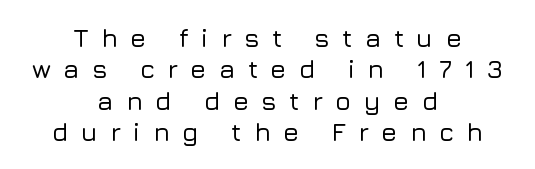
Q: Is the text italic (slanted)? A: No, it is upright.
Q: Is the text underlined? A: No.
Q: How is the paragraph aligned? A: Centered.
Q: Is the spacing between letters normal or unusually wide? A: Unusually wide.
